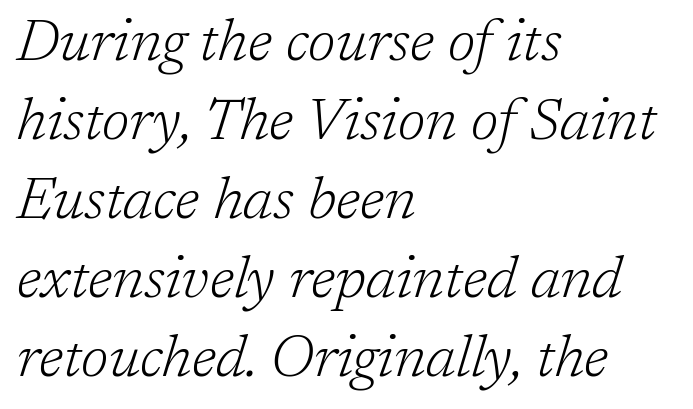
Posture: slanted. Serif or sans? Serif — the stroke terminals have little feet. This block has exactly the height ordinary leading produces. Layout note: lines flush left. Honestly, there is no underline to notice here at all.
